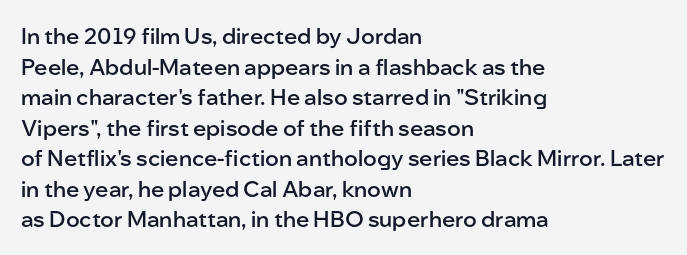
{"italic": "no", "bold": "semi", "underline": "no", "align": "left", "line_spacing": "normal", "line_spacing_ratio": 1.39, "letter_spacing": "normal", "letter_spacing_em": 0.0, "glyph_px": 22}
